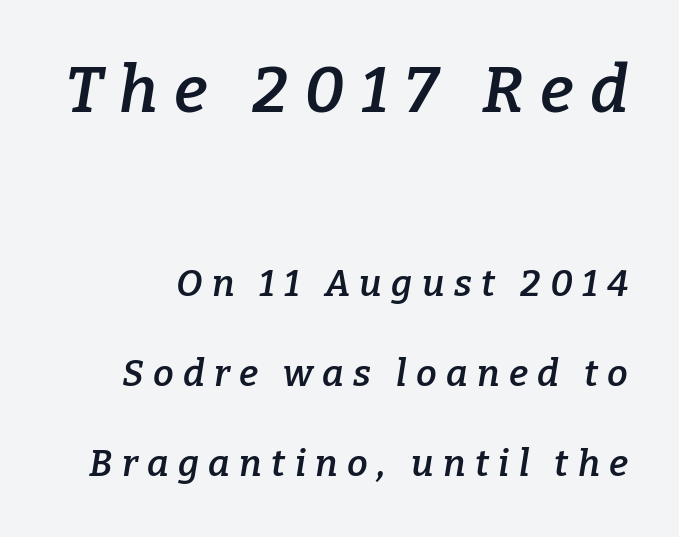
{"serif": "yes", "italic": "yes", "lean": "right", "slant_degrees": 9, "bold": "semi", "weight": "semibold", "width": "normal", "stroke_contrast": "low", "x_height": "medium", "monospaced": "no", "underline": "no", "line_spacing": "loose", "line_spacing_ratio": 2.43, "letter_spacing": "wide", "letter_spacing_em": 0.25, "larger_block": "first", "size_ratio": 1.76, "glyph_px": 65}
